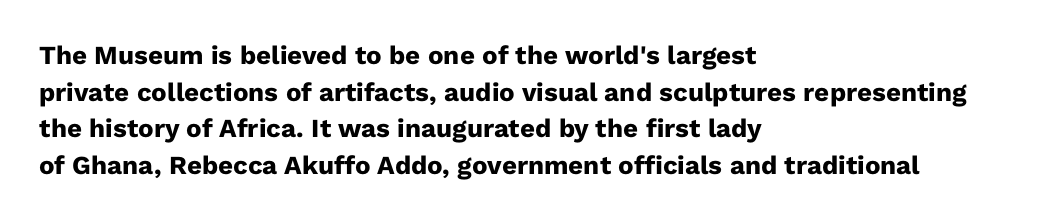
The image shows 26 px bold type, upright; set left-aligned, normal line spacing (1.41x), normal letter spacing, not underlined.
